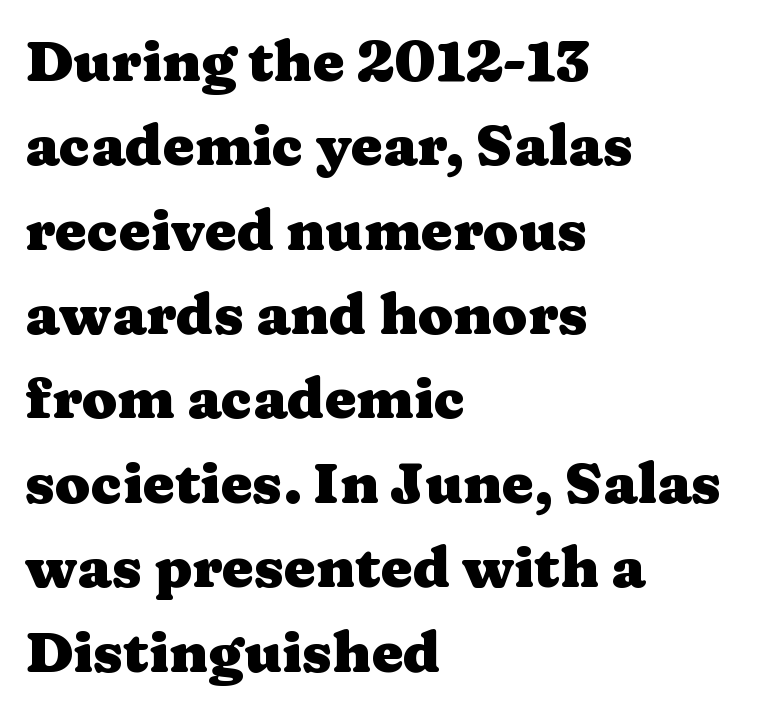
The image shows 57 px heavy, wide serif type, upright; set left-aligned, normal line spacing (1.48x), normal letter spacing, not underlined; medium stroke contrast and a medium x-height.
